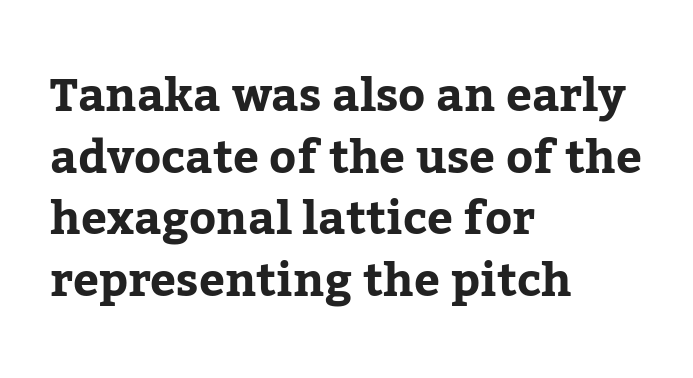
Leading: standard. The string is rendered with underlining switched off. These lines keep a tight, regular rhythm from letter to letter. The rendering shows small feet on the letterforms — a serif design. The passage shown is typed in a proportional face where columns would drift. The paragraph has a hard left edge and a soft right edge.
